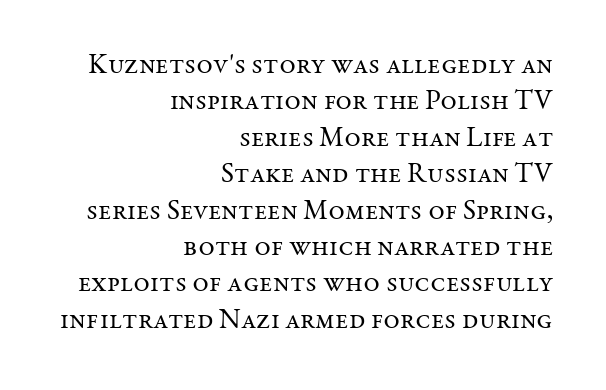
Each stroke keeps to a modest, everyday thickness or less. These lines are composed in type with serifs. If you drew a ruler down the right edge, every line would touch it. In terms of leading, this rendering sits right in the middle. Lines of text with bare space underneath. Characters remain perfectly vertical along every line.
